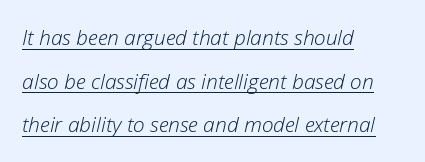
The characters are drawn with everyday or finer stroke widths. Letter spacing: default. Leading: increased. Line beginnings align vertically; line endings do not. Italic: yes, the glyphs are oblique.
